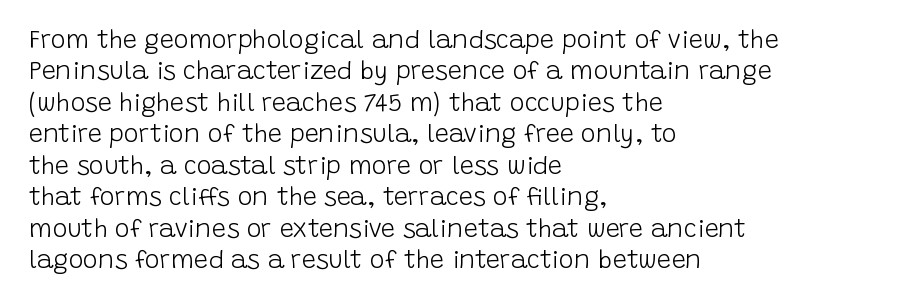
{"italic": "no", "bold": "no", "underline": "no", "align": "left", "line_spacing": "normal", "line_spacing_ratio": 1.26, "letter_spacing": "normal", "letter_spacing_em": 0.0, "glyph_px": 25}
